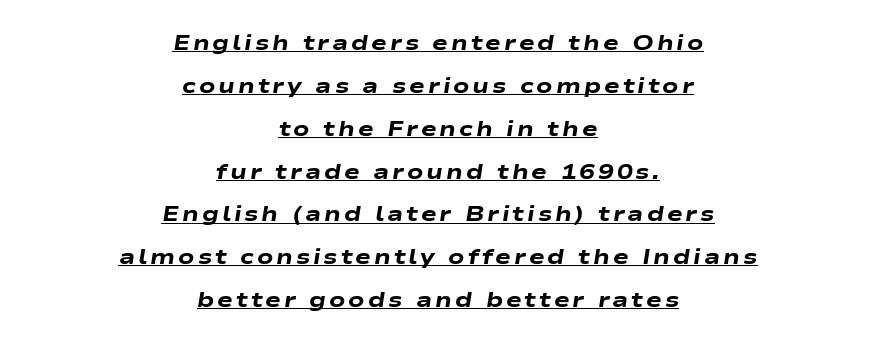
The image shows 21 px bold type, italic (leaning right); set centered, loose line spacing (2.04x), underlined.
